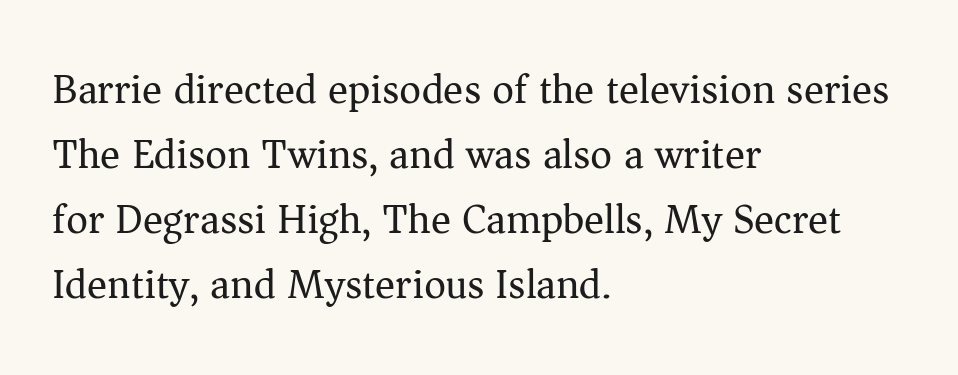
{"serif": "yes", "italic": "no", "bold": "no", "weight": "regular", "width": "normal", "stroke_contrast": "medium", "x_height": "medium", "monospaced": "no", "underline": "no", "align": "left", "line_spacing": "normal", "line_spacing_ratio": 1.55, "letter_spacing": "normal", "letter_spacing_em": 0.0, "glyph_px": 42}
